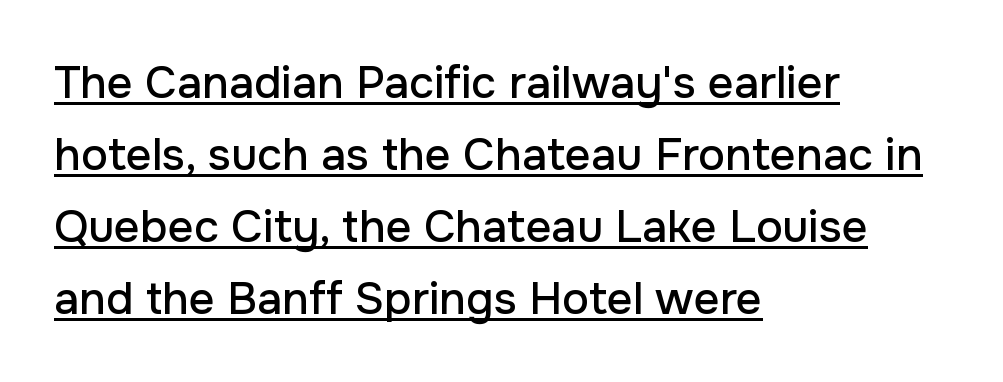
Q: Is the text italic (slanted)? A: No, it is upright.
Q: Is the typeface a serif or a sans-serif typeface? A: Sans-serif.
Q: Is the text underlined? A: Yes.
Q: How is the paragraph aligned? A: Left-aligned.
Q: Is the spacing between letters normal or unusually wide? A: Normal.
Q: Is the spacing between lines tight, normal or loose? A: Normal.
Q: Width (condensed, normal, or wide)? A: Normal.
Q: Stroke contrast? A: Low.
Q: x-height? A: Medium.
Q: Monospaced? A: No.
